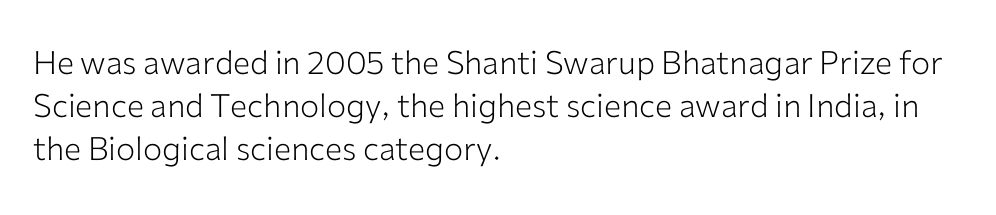
It's the straight-up-and-down kind of type. The rows are spaced the way most documents space them. The typesetter chose a ragged-right arrangement here. The space beneath each line is pristine and unruled. Words appear dense and cohesive because spacing is normal. Check where the strokes stop: nothing finishes them off — pure sans.
